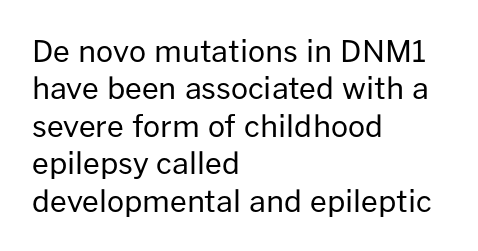
Q: Is the text bold? A: No.
Q: Is the text italic (slanted)? A: No, it is upright.
Q: Is the typeface a serif or a sans-serif typeface? A: Sans-serif.
Q: Is the text underlined? A: No.
Q: How is the paragraph aligned? A: Left-aligned.
Q: Is the spacing between letters normal or unusually wide? A: Normal.
Q: Is the spacing between lines tight, normal or loose? A: Normal.
Q: Width (condensed, normal, or wide)? A: Normal.
Q: Stroke contrast? A: Low.
Q: x-height? A: Medium.
Q: Monospaced? A: No.
